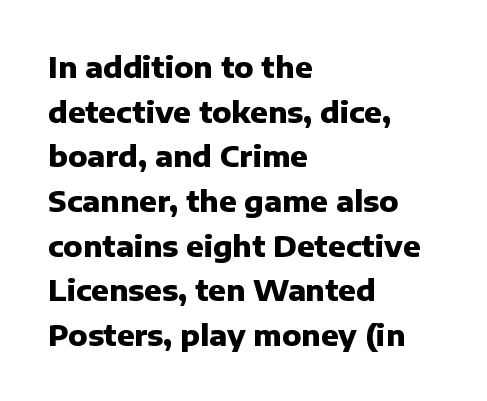
{"serif": "no", "italic": "no", "bold": "yes", "weight": "heavy", "width": "normal", "stroke_contrast": "low", "x_height": "medium", "monospaced": "no", "underline": "no", "align": "left", "line_spacing": "normal", "line_spacing_ratio": 1.54, "letter_spacing": "normal", "letter_spacing_em": 0.0, "glyph_px": 29}
